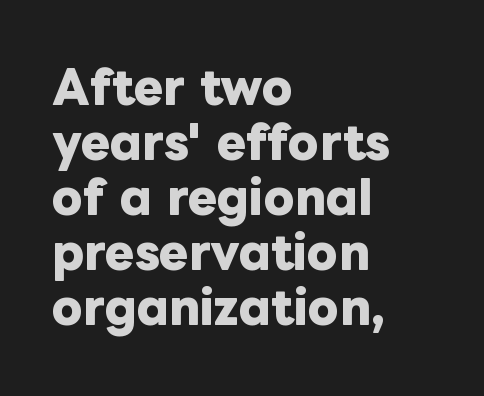
{"italic": "no", "bold": "yes", "weight": "heavy", "width": "normal", "stroke_contrast": "low", "x_height": "medium", "monospaced": "no", "underline": "no", "align": "left", "line_spacing": "normal", "line_spacing_ratio": 1.25, "letter_spacing": "normal", "letter_spacing_em": 0.0, "glyph_px": 44}
